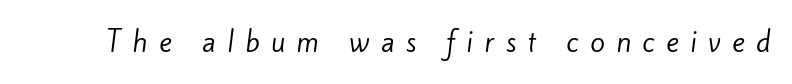
Compared with a typical body face, this is equally light or lighter still. There is plenty of visible air inserted between adjacent glyphs. This rendering features lettering with no underline.
